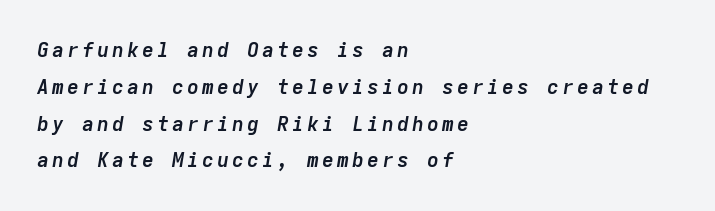
Yep, that's italic — everything's leaning. The face used here has the dense, thick strokes of a bold. Compared with a centered layout, this one pins lines to the left instead. Has an underline been added? It has not.
